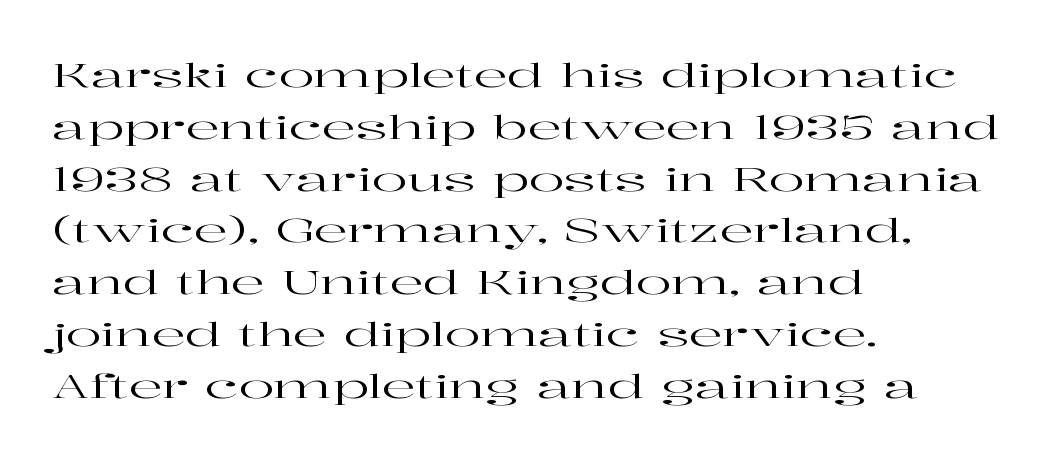
The image shows 33 px wide serif type, upright; set left-aligned, normal line spacing (1.57x), normal letter spacing, not underlined; high stroke contrast and a medium x-height.
